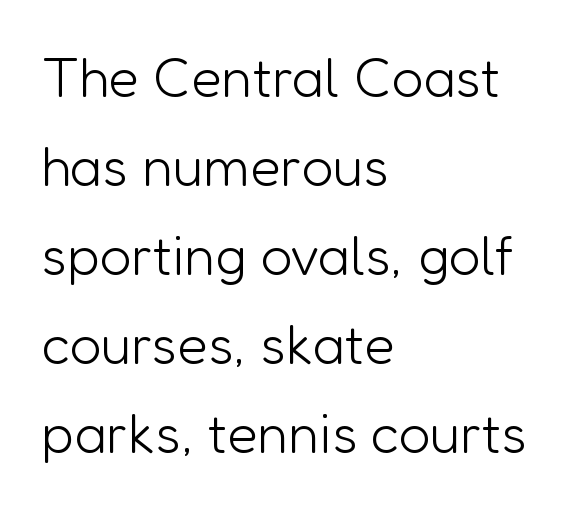
Quick note: interline space is typical. Stems and bowls with no extra thickness — not bold. What kind of face is this? One without serifs — a sans. Glyph-to-glyph distance matches everyday printed text. Horizontally, the lines are justified to the leading edge only. The zone under the glyphs is completely vacant.
